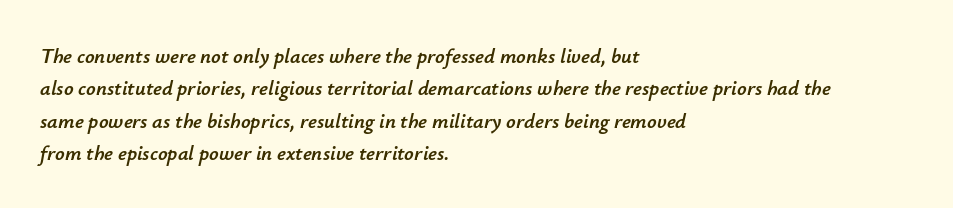
The image shows 21 px text type, italic (leaning right); set left-aligned, normal line spacing (1.54x), normal letter spacing, not underlined.
